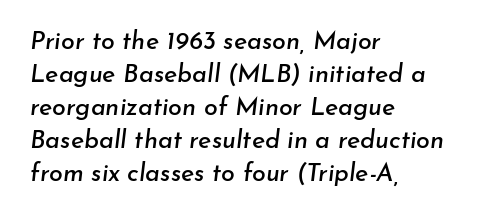
Visually the block forms a straight wall on the left and a jagged coastline on the right. Descenders hang freely into open space. Vertically, the passage feels balanced, rows spaced as you'd expect. These lines were composed using italics. Honestly, the letter spacing is just normal — you wouldn't notice it.
